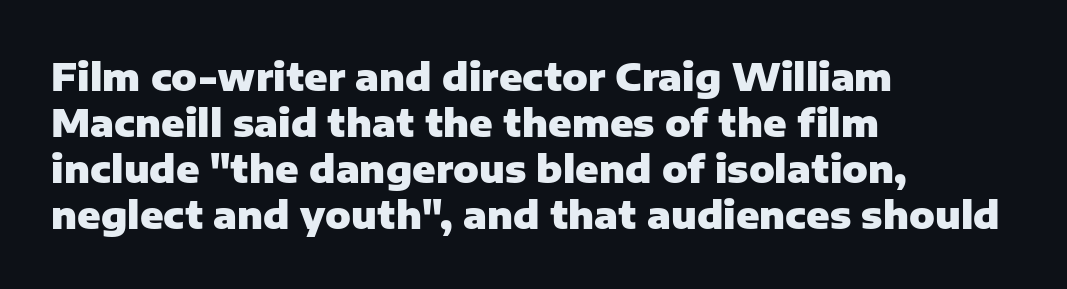
{"serif": "no", "italic": "no", "bold": "yes", "weight": "heavy", "width": "normal", "stroke_contrast": "low", "x_height": "medium", "monospaced": "no", "underline": "no", "align": "left", "line_spacing_ratio": 1.21, "letter_spacing": "normal", "letter_spacing_em": 0.0, "glyph_px": 38}
